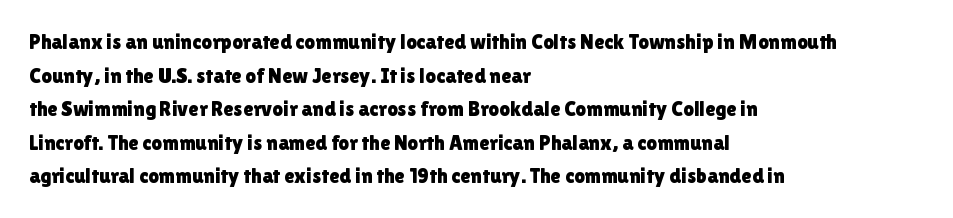
{"italic": "no", "underline": "no", "align": "left", "line_spacing": "normal", "line_spacing_ratio": 1.6, "letter_spacing": "normal", "letter_spacing_em": 0.0, "glyph_px": 21}
